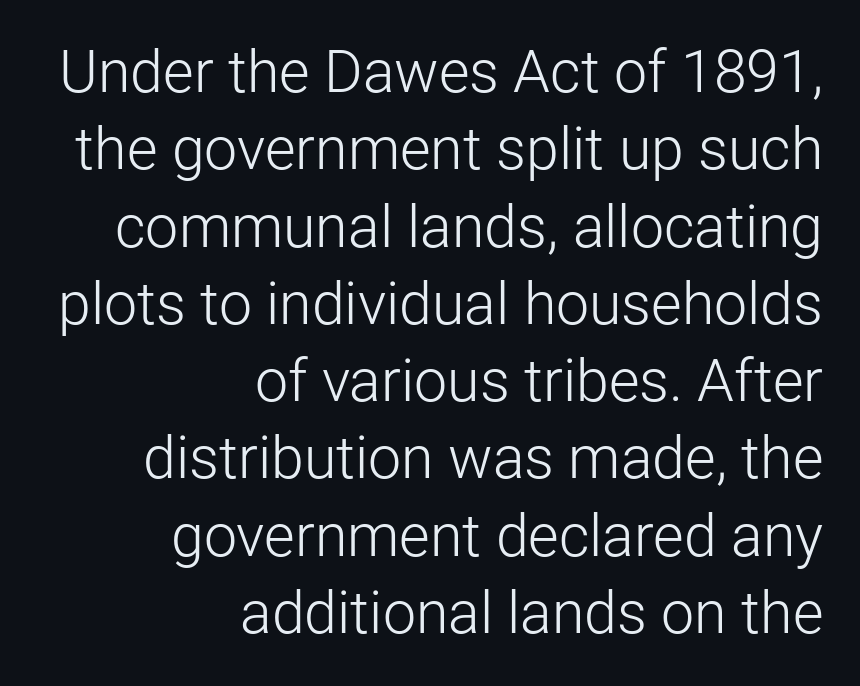
{"serif": "no", "italic": "no", "bold": "no", "weight": "light", "width": "normal", "stroke_contrast": "low", "x_height": "medium", "monospaced": "no", "underline": "no", "align": "right", "line_spacing": "normal", "line_spacing_ratio": 1.31, "letter_spacing": "normal", "letter_spacing_em": 0.0, "glyph_px": 59}
